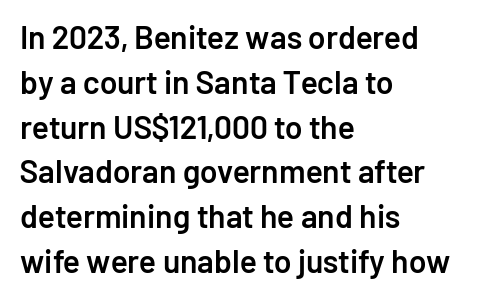
{"serif": "no", "italic": "no", "bold": "semi", "weight": "semibold", "width": "normal", "stroke_contrast": "low", "x_height": "medium", "monospaced": "no", "underline": "no", "align": "left", "line_spacing": "normal", "line_spacing_ratio": 1.4, "letter_spacing": "normal", "letter_spacing_em": 0.0, "glyph_px": 32}
